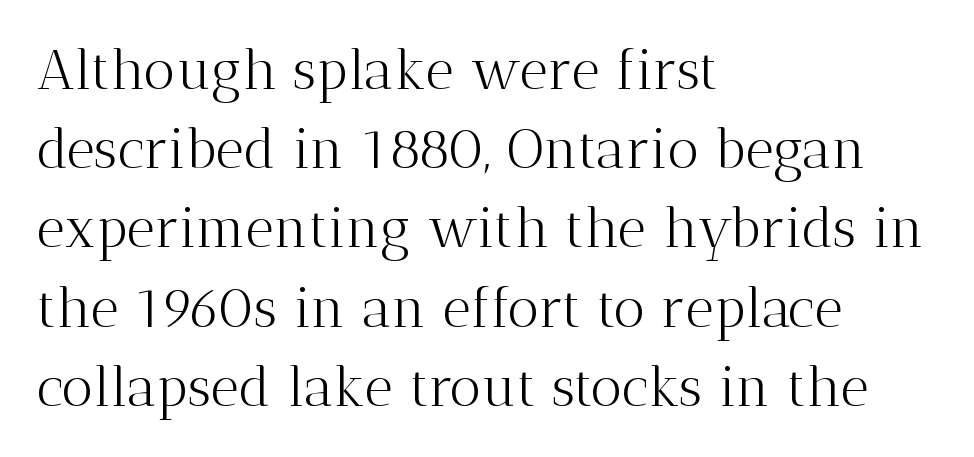
{"serif": "yes", "italic": "no", "bold": "no", "weight": "light", "width": "normal", "stroke_contrast": "medium", "x_height": "medium", "monospaced": "no", "underline": "no", "align": "left", "line_spacing": "normal", "line_spacing_ratio": 1.44, "letter_spacing": "normal", "letter_spacing_em": 0.0, "glyph_px": 55}
